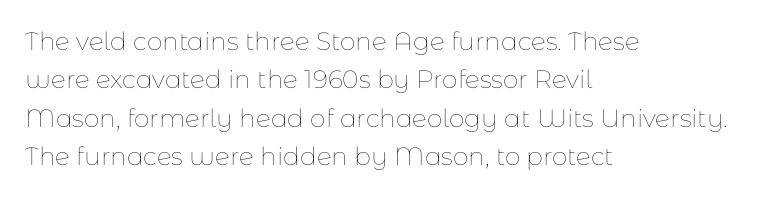
The image shows 25 px text type, upright; set left-aligned, normal line spacing (1.54x), normal letter spacing, not underlined.
